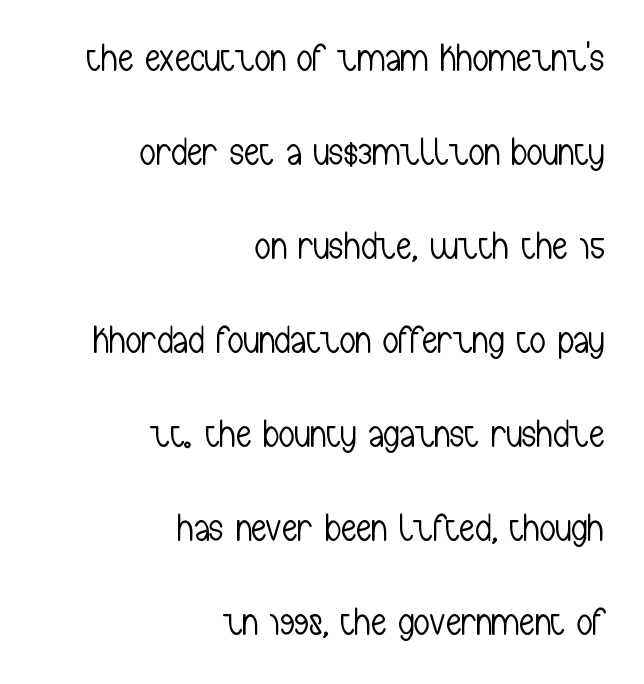
Q: Is the text bold? A: No.
Q: Is the text italic (slanted)? A: No, it is upright.
Q: Is the typeface a serif or a sans-serif typeface? A: Sans-serif.
Q: Is the text underlined? A: No.
Q: How is the paragraph aligned? A: Right-aligned.
Q: Is the spacing between letters normal or unusually wide? A: Normal.
Q: Is the spacing between lines tight, normal or loose? A: Loose.
Q: Width (condensed, normal, or wide)? A: Condensed.
Q: Stroke contrast? A: Low.
Q: x-height? A: Medium.
Q: Monospaced? A: No.
